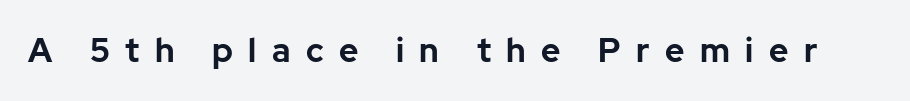
Vertical strokes here are truly vertical. A sans-serif font was chosen for this passage. Clear beneath every line of the passage. Tracking value appears strongly positive — letters spread wide.
